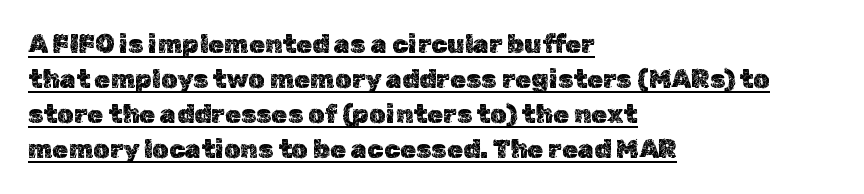
Q: Is the text italic (slanted)? A: No, it is upright.
Q: Is the text underlined? A: Yes.
Q: How is the paragraph aligned? A: Left-aligned.
Q: Is the spacing between letters normal or unusually wide? A: Normal.
Q: Is the spacing between lines tight, normal or loose? A: Normal.
